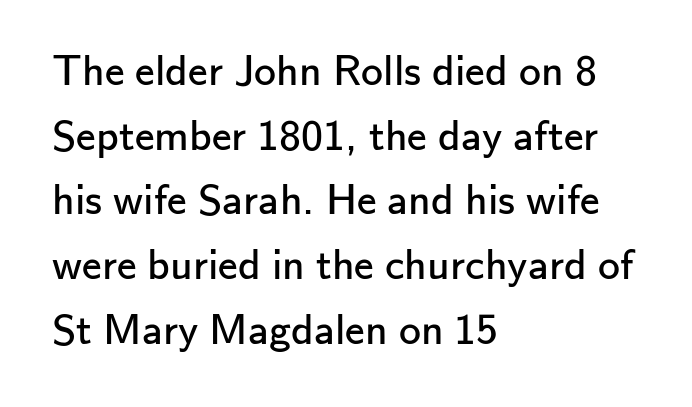
The image shows 44 px regular-weight sans-serif type, upright; set left-aligned, normal line spacing (1.47x), normal letter spacing, not underlined; low stroke contrast and a small x-height.
